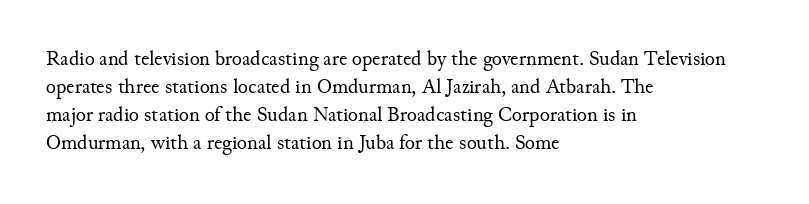
The image shows 21 px text type, upright; set left-aligned, normal line spacing (1.33x), normal letter spacing, not underlined.
